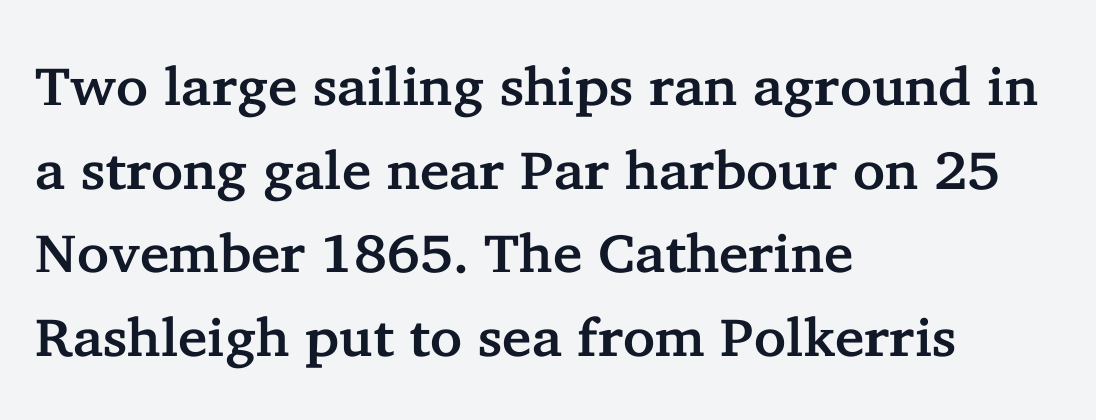
{"serif": "yes", "italic": "no", "width": "normal", "stroke_contrast": "low", "x_height": "medium", "monospaced": "no", "underline": "no", "align": "left", "line_spacing": "normal", "line_spacing_ratio": 1.55, "letter_spacing": "normal", "letter_spacing_em": 0.0, "glyph_px": 54}
